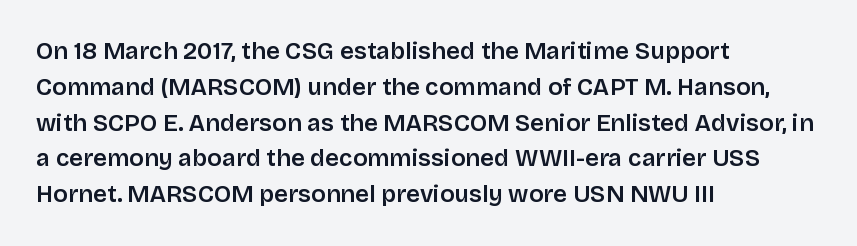
Does extra space separate the letters? No, they use regular spacing. Typographic density is moderately raised because the face is semibold. Do the letters lean? They stand straight. Each line starts at the same left margin while the right side varies. The line-height multiplier appears to be the usual default. Any mark beneath the type? The region is blank.
